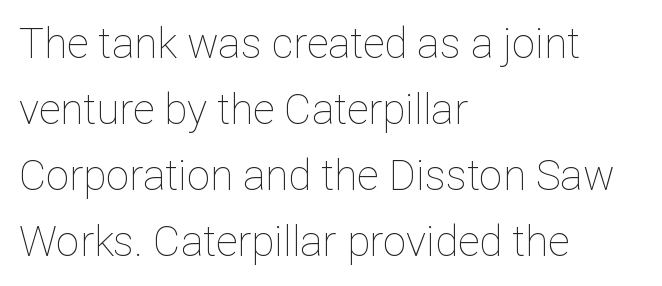
{"italic": "no", "bold": "no", "weight": "thin", "width": "normal", "stroke_contrast": "low", "x_height": "medium", "monospaced": "no", "underline": "no", "align": "left", "line_spacing": "normal", "line_spacing_ratio": 1.57, "letter_spacing": "normal", "letter_spacing_em": 0.0, "glyph_px": 42}
